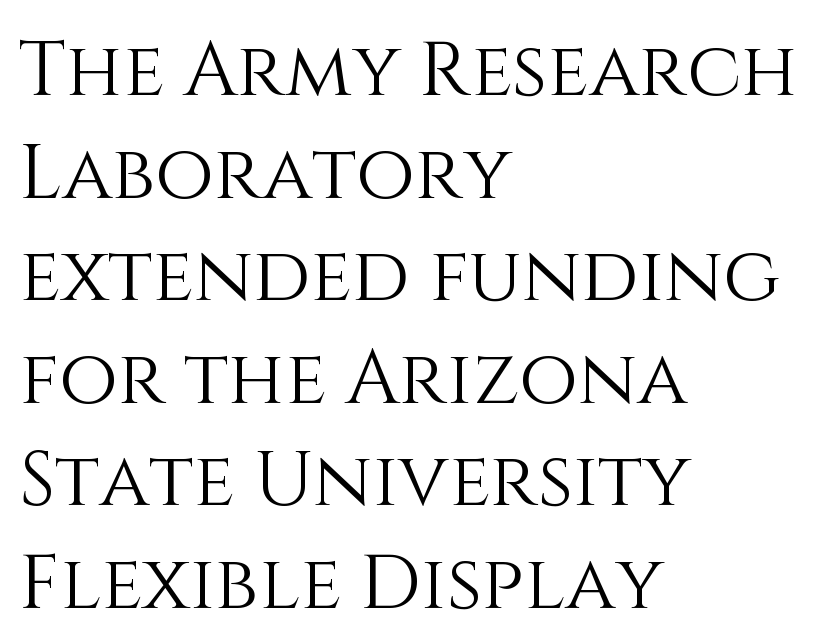
No extra ink here — the face is not bold. One glance says typical: line gaps are just what's usual. Every character sits straight up, as roman type does. In terms of letterspacing, this is plain default setting. Has an underline been added? It has not.
